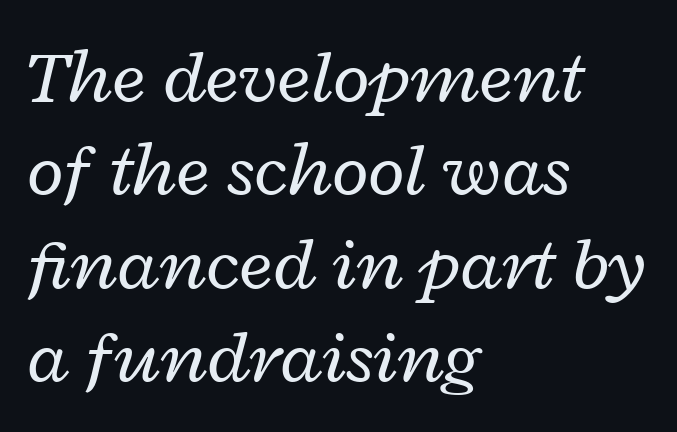
{"italic": "yes", "lean": "right", "slant_degrees": 12, "bold": "no", "weight": "regular", "width": "wide", "stroke_contrast": "low", "x_height": "medium", "monospaced": "no", "underline": "no", "align": "left", "line_spacing_ratio": 1.23, "letter_spacing": "normal", "letter_spacing_em": 0.0, "glyph_px": 76}
